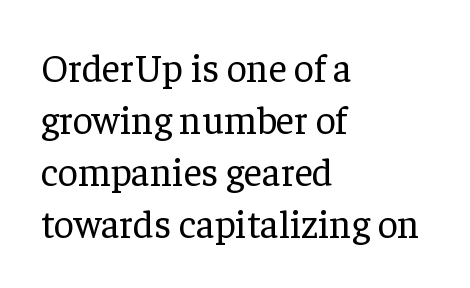
The image shows 39 px regular-weight serif type, upright; set left-aligned, normal line spacing (1.33x), normal letter spacing, not underlined; low stroke contrast and a medium x-height.
